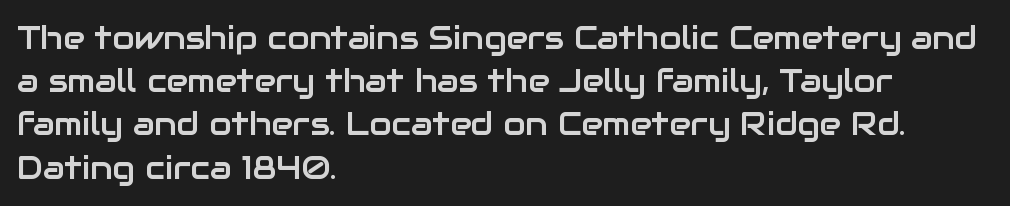
The image shows 32 px sans-serif type, upright; set left-aligned, normal line spacing (1.35x), normal letter spacing, not underlined; low stroke contrast and a medium x-height.
